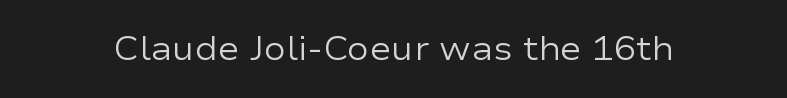
You could not count columns in this text — the font is proportionally spaced. The letters sit at their default tracking, neither squeezed nor spread. Weight: regular or lighter. The rendering shows plain stroke endings on the letterforms — a sans-serif design. If you drew a line through each stem, it would be perfectly vertical.
